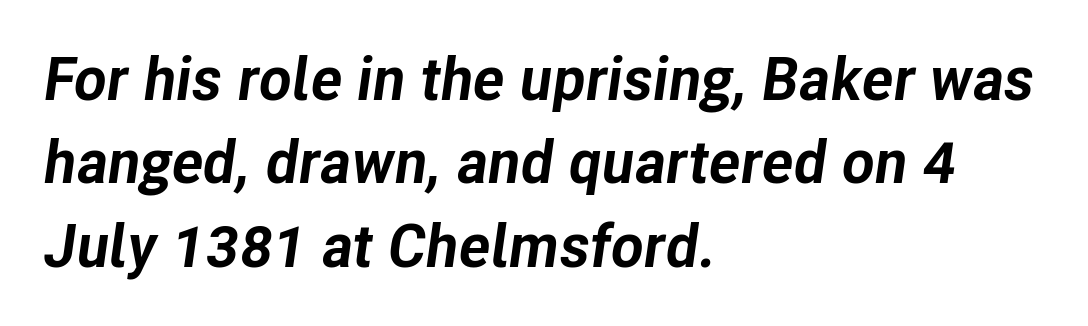
A bare baseline throughout the passage. Vertically, the passage feels balanced, rows spaced as you'd expect. The text block is weighted toward the left margin, trailing off unevenly rightward. Looks like regular typesetting: each glyph gets only the width it needs. The text carries the slant typical of an italic or oblique font. The passage shown has conventional tracking throughout.
